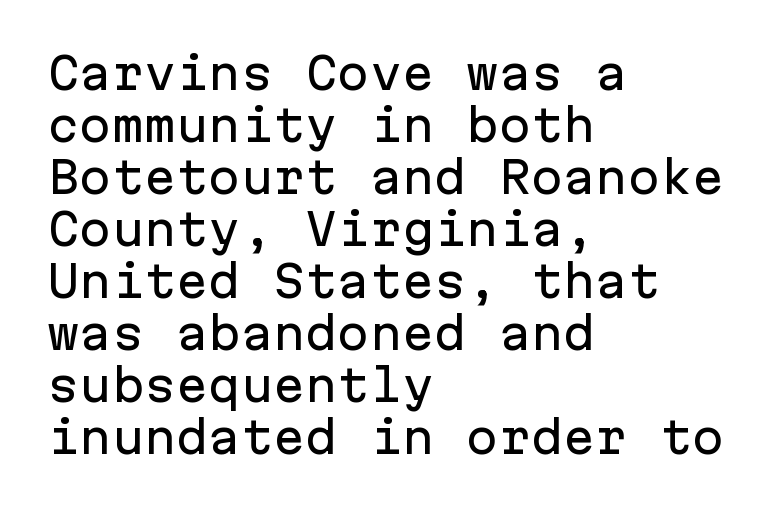
The image shows 43 px sans-serif type, upright, monospaced; set left-aligned, line spacing 1.21x, normal letter spacing, not underlined; low stroke contrast and a medium x-height.
